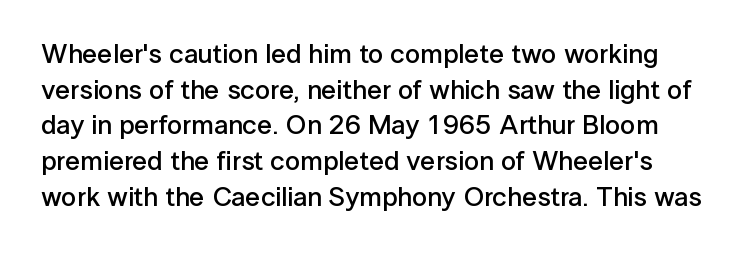
The image shows 27 px text type, upright; set normal line spacing (1.32x), normal letter spacing, not underlined.
